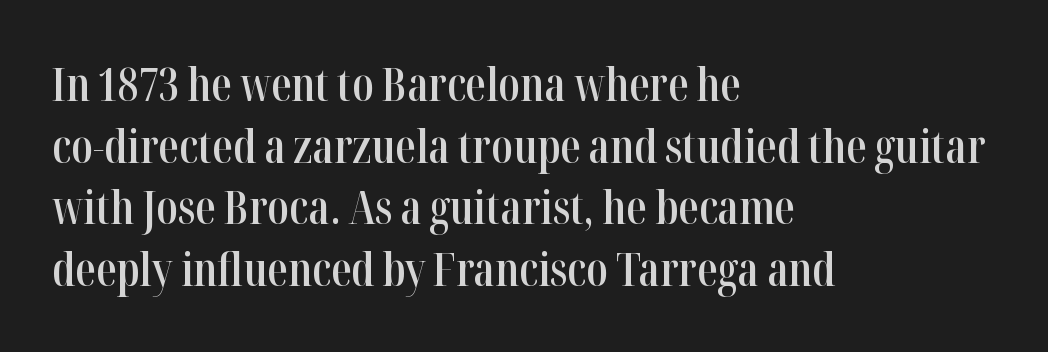
Regarding leading, the lines here are spaced in the standard way. A bit beefed up — I'd call it semibold rather than bold. Compared with typical body copy, the letter spacing here is the same. All the whitespace from short lines collects on the right. If you drew a line through each stem, it would be perfectly vertical. The designer went with a serif here, giving each stem small feet.
